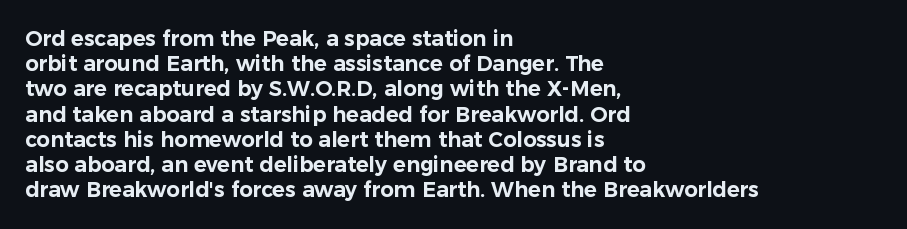
The image shows 21 px text type, upright; set left-aligned, line spacing 1.2x, normal letter spacing, not underlined.
